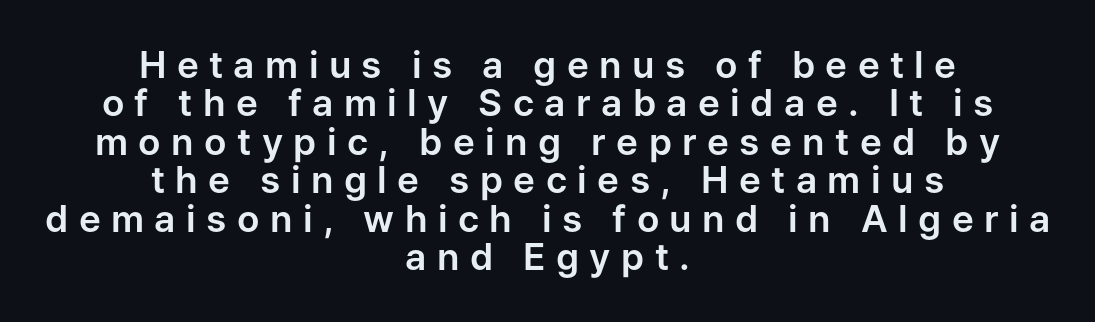
The image shows 37 px sans-serif type, upright; set centered, tight line spacing (1.04x), unusually wide letter spacing (+0.28 em), not underlined; low stroke contrast and a medium x-height.
